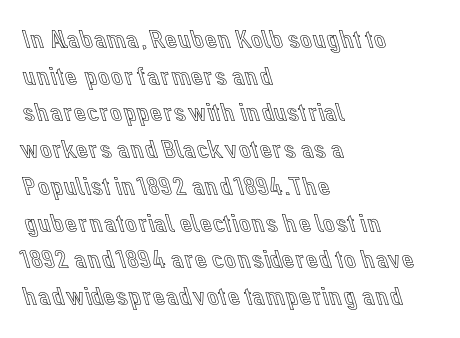
The image shows 27 px text type; set left-aligned, normal line spacing (1.36x), normal letter spacing, not underlined.
